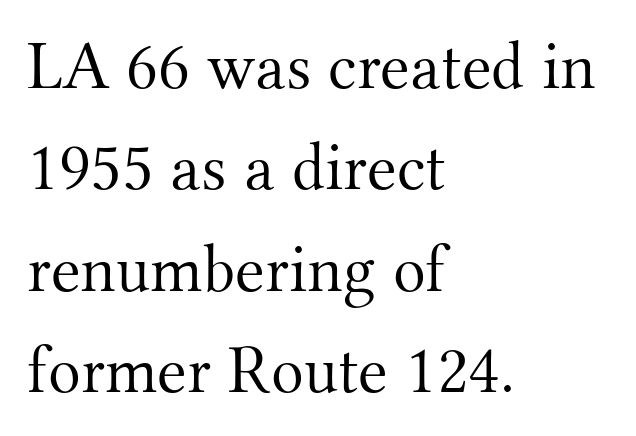
The image shows 68 px light serif type, upright; set left-aligned, normal line spacing (1.49x), normal letter spacing, not underlined; medium stroke contrast and a small x-height.
